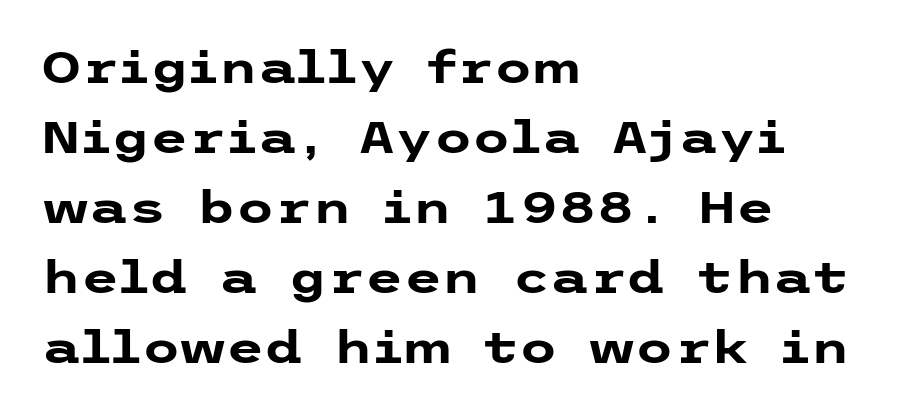
{"serif": "no", "italic": "no", "bold": "yes", "weight": "heavy", "width": "wide", "stroke_contrast": "low", "x_height": "medium", "underline": "no", "align": "left", "line_spacing": "normal", "line_spacing_ratio": 1.59, "letter_spacing": "normal", "letter_spacing_em": 0.0, "glyph_px": 44}
